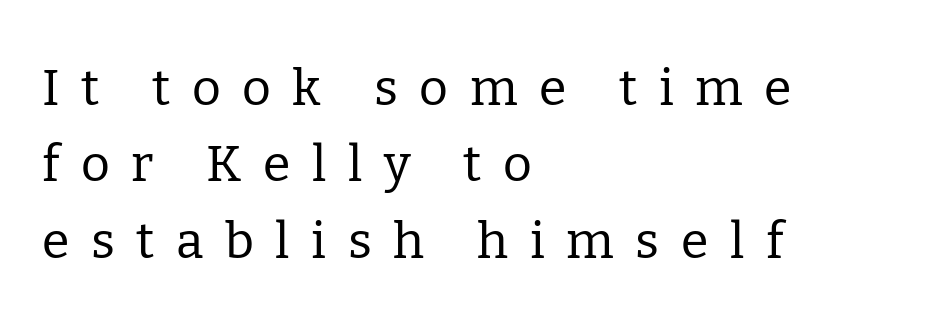
Clear beneath every line of the passage. The letterforms stand isolated, each surrounded by extra space. This rendering employs a face with finishing strokes, i.e., a serif. Think of a printed novel: that variable character pitch is what you see here.
